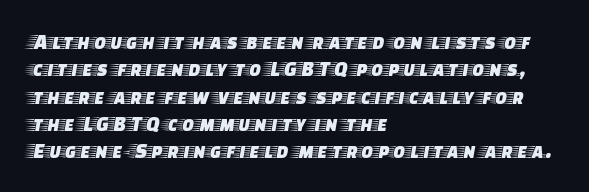
Q: Is the text italic (slanted)? A: Yes.
Q: Is the text underlined? A: No.
Q: How is the paragraph aligned? A: Left-aligned.
Q: Is the spacing between letters normal or unusually wide? A: Normal.
